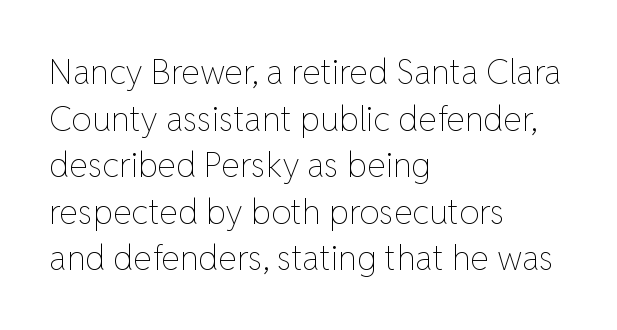
The image shows 34 px thin type, upright; set left-aligned, normal line spacing (1.37x), normal letter spacing, not underlined; low stroke contrast and a medium x-height.
